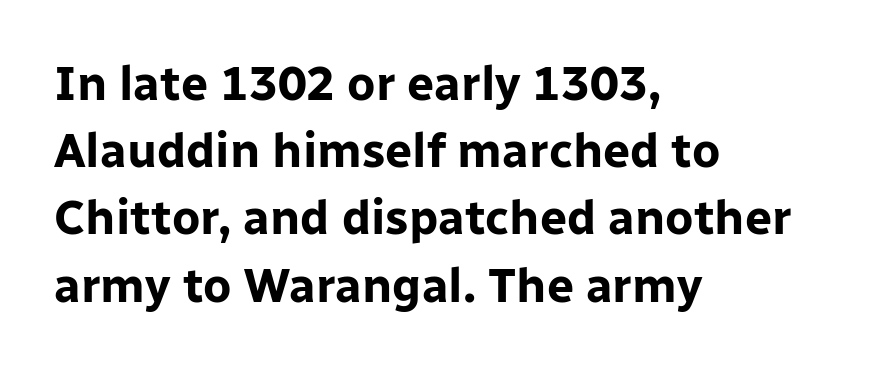
The image shows 48 px bold sans-serif type, upright; set left-aligned, normal line spacing (1.4x), normal letter spacing, not underlined; low stroke contrast and a medium x-height.
